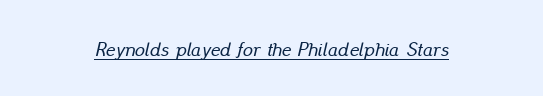
The image shows 20 px text type, italic (leaning right); set centered, normal letter spacing, underlined.
